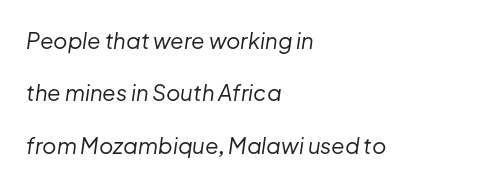
{"italic": "yes", "lean": "right", "slant_degrees": 8, "bold": "no", "underline": "no", "align": "left", "line_spacing": "loose", "line_spacing_ratio": 2.38, "letter_spacing": "normal", "letter_spacing_em": 0.0, "glyph_px": 22}
